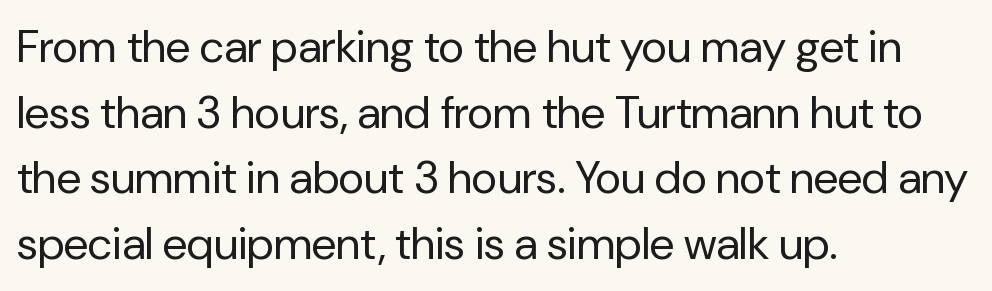
{"serif": "no", "italic": "no", "bold": "no", "weight": "regular", "width": "normal", "stroke_contrast": "low", "x_height": "medium", "monospaced": "no", "underline": "no", "align": "left", "line_spacing": "normal", "line_spacing_ratio": 1.46, "letter_spacing": "normal", "letter_spacing_em": 0.0, "glyph_px": 45}
